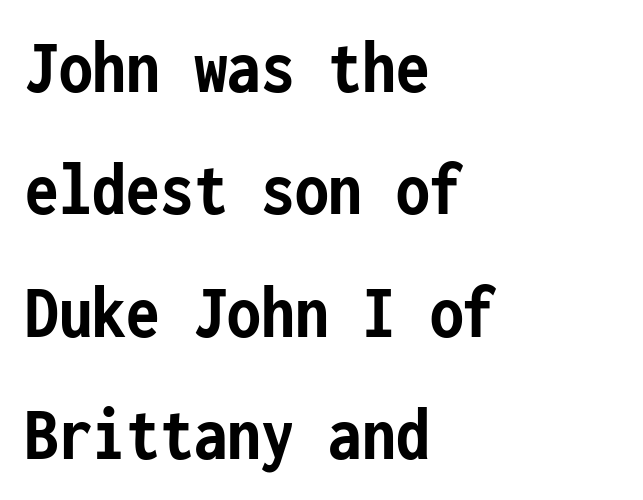
The foot of each line stays bare and open. This sample is left-justified, so line endings fall wherever the words run out. Glyph-to-glyph distance matches everyday printed text. In terms of weight, the rendering is a true, heavy bold.
